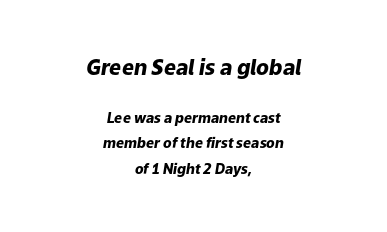
Q: Is the text bold? A: Yes.
Q: Is the text italic (slanted)? A: Yes, it leans right by about 9 degrees.
Q: Is the text underlined? A: No.
Q: How is the paragraph aligned? A: Centered.
Q: Is the spacing between letters normal or unusually wide? A: Normal.
Q: Which block of text is set in a larger size, the first (top) or the second (bottom)? A: The first (top) one.
